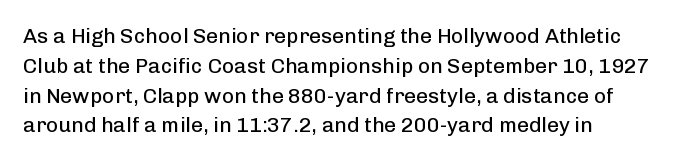
{"italic": "no", "bold": "no", "underline": "no", "align": "left", "line_spacing": "normal", "line_spacing_ratio": 1.42, "letter_spacing": "normal", "letter_spacing_em": 0.0, "glyph_px": 21}
